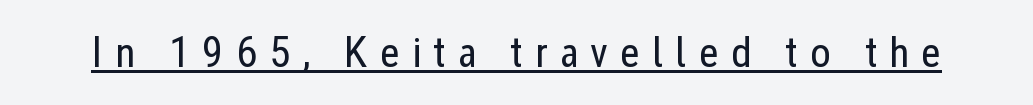
Q: Is the text bold? A: No.
Q: Is the text italic (slanted)? A: No, it is upright.
Q: Is the typeface a serif or a sans-serif typeface? A: Sans-serif.
Q: Is the text underlined? A: Yes.
Q: Is the spacing between letters normal or unusually wide? A: Unusually wide.
Q: Width (condensed, normal, or wide)? A: Condensed.
Q: Stroke contrast? A: Low.
Q: x-height? A: Medium.
Q: Monospaced? A: No.
